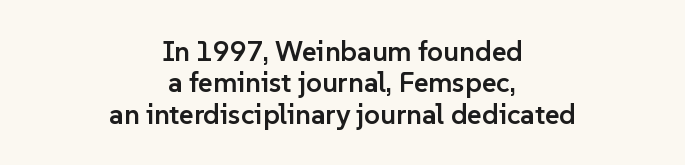
Q: Is the text bold? A: Semi-bold.
Q: Is the text italic (slanted)? A: No, it is upright.
Q: Is the typeface a serif or a sans-serif typeface? A: Sans-serif.
Q: Is the text underlined? A: No.
Q: How is the paragraph aligned? A: Centered.
Q: Is the spacing between letters normal or unusually wide? A: Normal.
Q: Is the spacing between lines tight, normal or loose? A: Tight.
Q: Width (condensed, normal, or wide)? A: Normal.
Q: Stroke contrast? A: Low.
Q: x-height? A: Medium.
Q: Monospaced? A: No.
